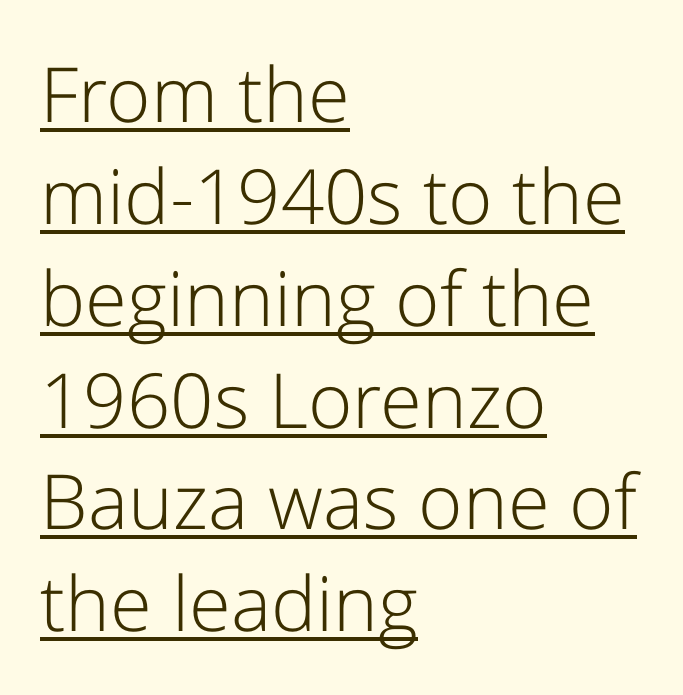
Teacher's note: observe the even left margin — that is flush-left alignment. Evenly set lines give the paragraph a standard silhouette. Think of a printed novel: that variable character pitch is what you see here. The passage shown has conventional tracking throughout. Weight class: somewhere from thin through regular.
